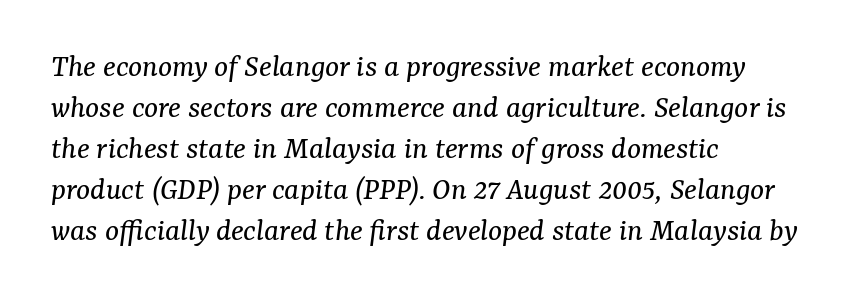
The image shows 33 px regular-weight serif type, italic (leaning right); set left-aligned, line spacing 1.24x, normal letter spacing, not underlined; medium stroke contrast and a medium x-height.
